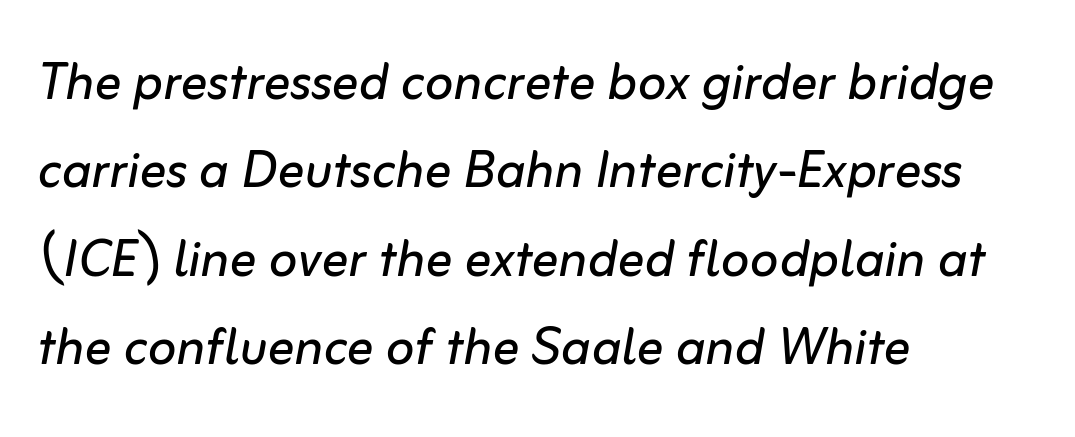
The letters sit at their default tracking, neither squeezed nor spread. Letters rest on an invisible, unmarked baseline. Compared with typical paragraphs, the rows here are spaced about the same. Compared with a typical body face, this is equally light or lighter still. The rendering anchors every line to the left-hand side.
